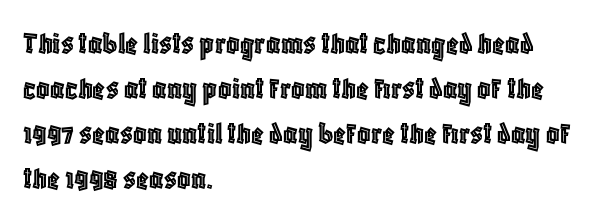
Q: Is the text italic (slanted)? A: No, it is upright.
Q: Is the text underlined? A: No.
Q: How is the paragraph aligned? A: Left-aligned.
Q: Is the spacing between letters normal or unusually wide? A: Normal.
Q: Is the spacing between lines tight, normal or loose? A: Normal.
Q: Width (condensed, normal, or wide)? A: Condensed.
Q: x-height? A: Large.
Q: Monospaced? A: No.
